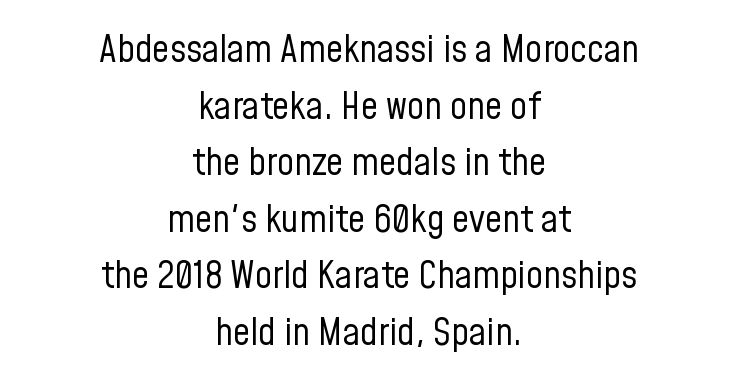
{"serif": "no", "italic": "no", "bold": "no", "weight": "regular", "width": "condensed", "stroke_contrast": "low", "x_height": "medium", "monospaced": "no", "underline": "no", "align": "center", "line_spacing": "normal", "line_spacing_ratio": 1.49, "letter_spacing": "normal", "letter_spacing_em": 0.0, "glyph_px": 38}
